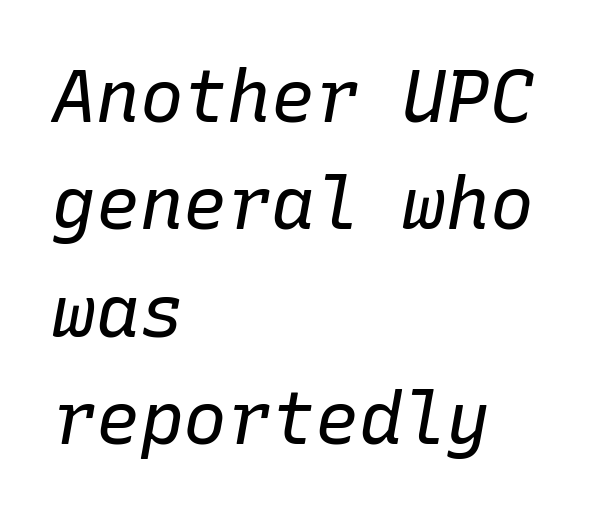
Here the designer chose a console-style face with uniform glyph widths. Posture: slanted. Nobody drew a line under any word here. Each word holds together tightly as a unit, with standard inter-letter gaps. The block of text has a typical density, with ordinary space between rows.
